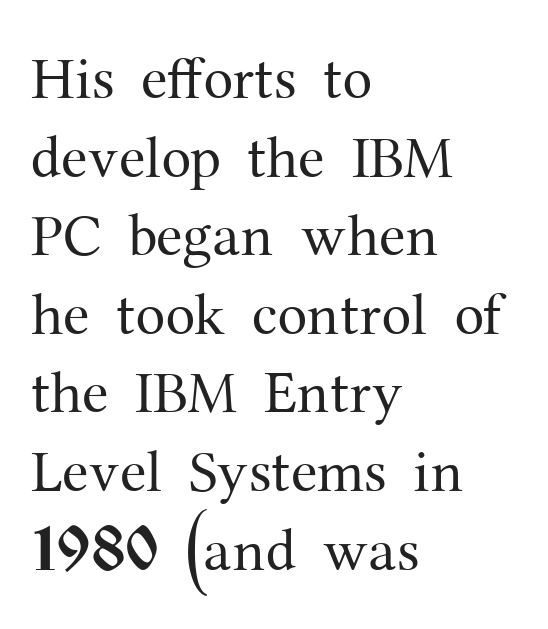
{"serif": "yes", "italic": "no", "bold": "no", "weight": "regular", "width": "normal", "stroke_contrast": "medium", "x_height": "medium", "monospaced": "no", "underline": "no", "align": "left", "line_spacing": "normal", "line_spacing_ratio": 1.31, "letter_spacing": "normal", "letter_spacing_em": 0.0, "glyph_px": 60}
